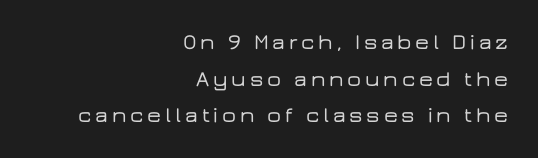
The image shows 22 px text type, upright; set right-aligned, normal line spacing (1.67x), not underlined.
